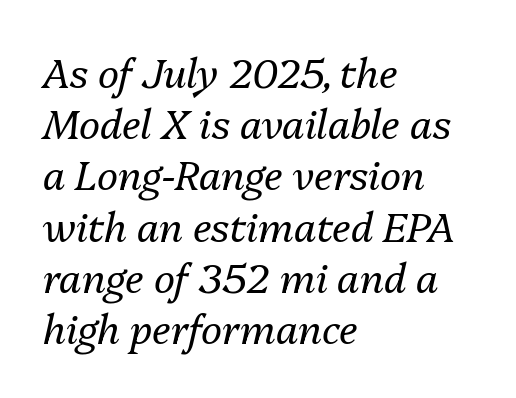
{"italic": "yes", "lean": "right", "slant_degrees": 13, "bold": "no", "weight": "regular", "width": "normal", "stroke_contrast": "medium", "x_height": "medium", "monospaced": "no", "underline": "no", "align": "left", "line_spacing": "normal", "line_spacing_ratio": 1.28, "letter_spacing": "normal", "letter_spacing_em": 0.0, "glyph_px": 40}
